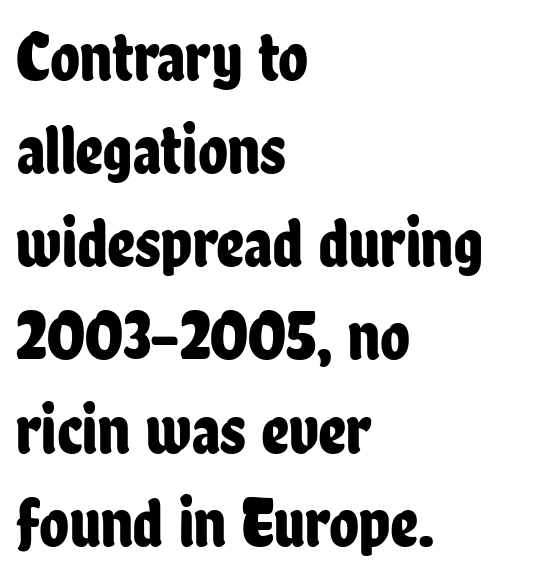
{"serif": "no", "italic": "no", "width": "condensed", "stroke_contrast": "low", "x_height": "medium", "monospaced": "no", "underline": "no", "align": "left", "line_spacing": "normal", "line_spacing_ratio": 1.35, "letter_spacing": "normal", "letter_spacing_em": 0.0, "glyph_px": 69}
